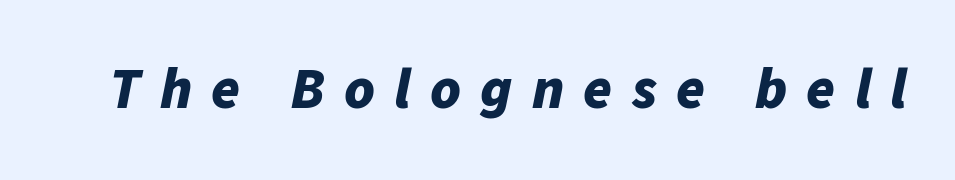
Q: Is the text bold? A: Yes.
Q: Is the text italic (slanted)? A: Yes, it leans right by about 11 degrees.
Q: Is the text underlined? A: No.
Q: Is the spacing between letters normal or unusually wide? A: Unusually wide.
Q: Width (condensed, normal, or wide)? A: Normal.
Q: Stroke contrast? A: Low.
Q: x-height? A: Medium.
Q: Monospaced? A: No.
